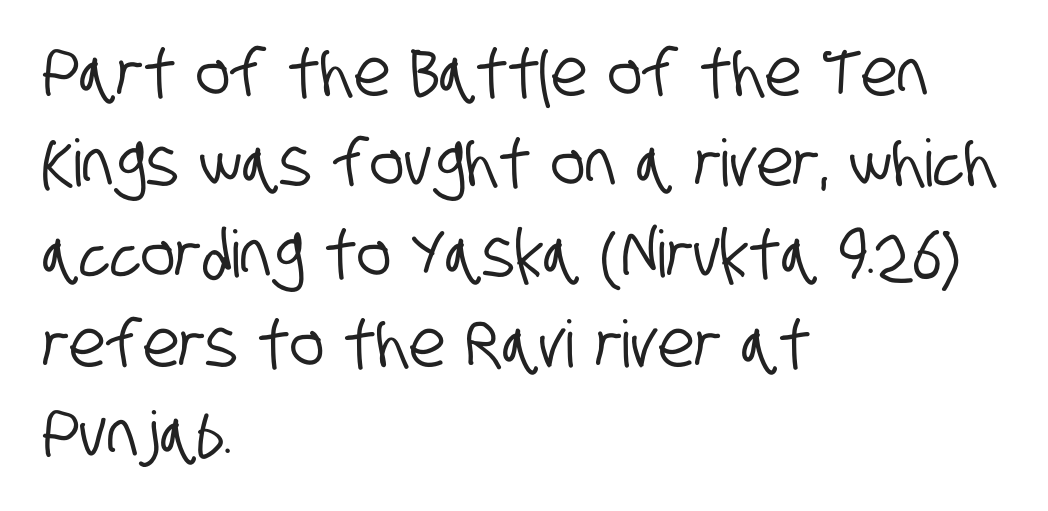
Q: Is the typeface a serif or a sans-serif typeface? A: Sans-serif.
Q: Is the text underlined? A: No.
Q: How is the paragraph aligned? A: Left-aligned.
Q: Is the spacing between letters normal or unusually wide? A: Normal.
Q: Is the spacing between lines tight, normal or loose? A: Normal.
Q: Width (condensed, normal, or wide)? A: Condensed.
Q: Stroke contrast? A: Low.
Q: x-height? A: Large.
Q: Monospaced? A: No.
